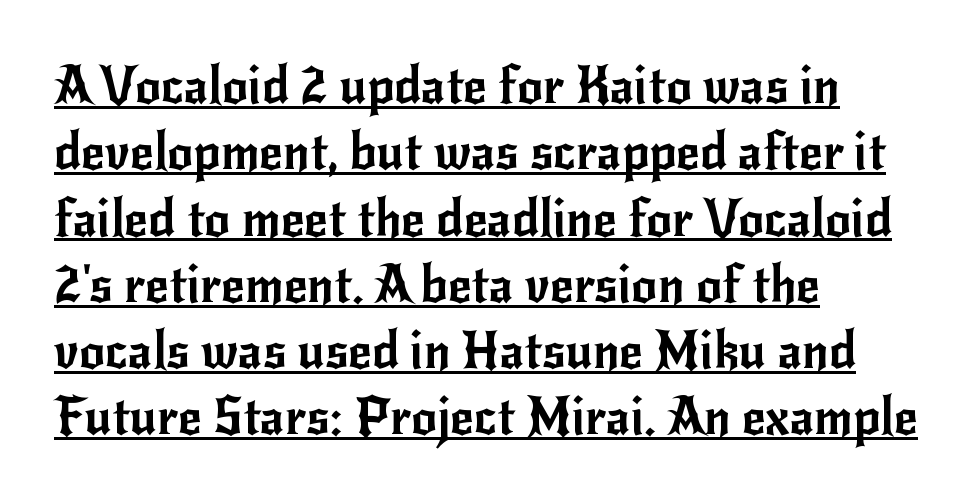
The image shows 51 px sans-serif type, upright; set left-aligned, normal line spacing (1.3x), normal letter spacing, underlined; low stroke contrast and a small x-height.
